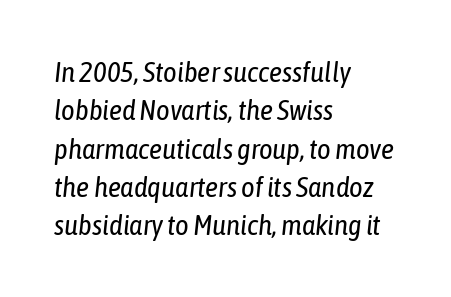
Q: Is the text bold? A: No.
Q: Is the text italic (slanted)? A: Yes, it leans right by about 6 degrees.
Q: Is the text underlined? A: No.
Q: How is the paragraph aligned? A: Left-aligned.
Q: Is the spacing between letters normal or unusually wide? A: Normal.
Q: Is the spacing between lines tight, normal or loose? A: Normal.
Q: Width (condensed, normal, or wide)? A: Condensed.
Q: Stroke contrast? A: Low.
Q: x-height? A: Medium.
Q: Monospaced? A: No.
